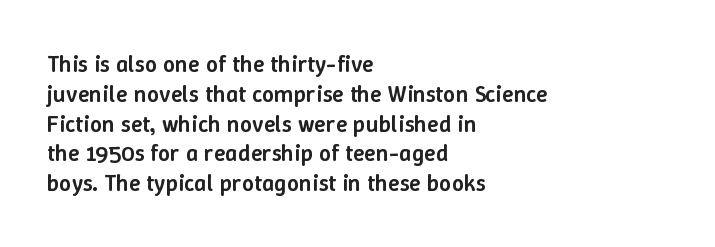
The image shows 24 px text type, upright; set left-aligned, line spacing 1.24x, normal letter spacing, not underlined.
